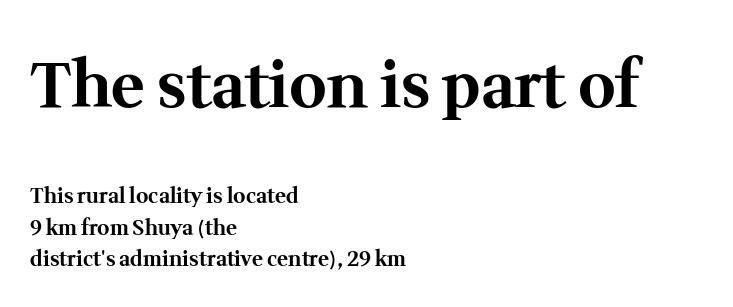
The image shows 64 px bold serif type, upright; set left-aligned, normal line spacing (1.5x), normal letter spacing, not underlined; the first (top) block is 3.05x larger; medium stroke contrast and a medium x-height.
